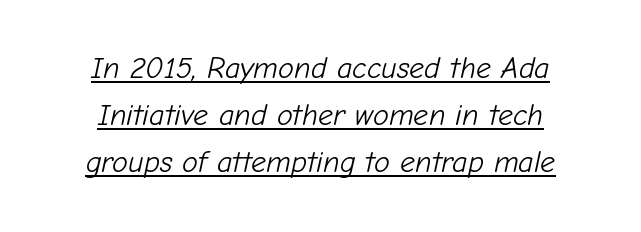
Caption: standard tracking, unaltered. Every word sits above its own underline. It's the slanting kind of type. Regarding leading, the lines here are spaced in the standard way. Weight: regular or lighter.
